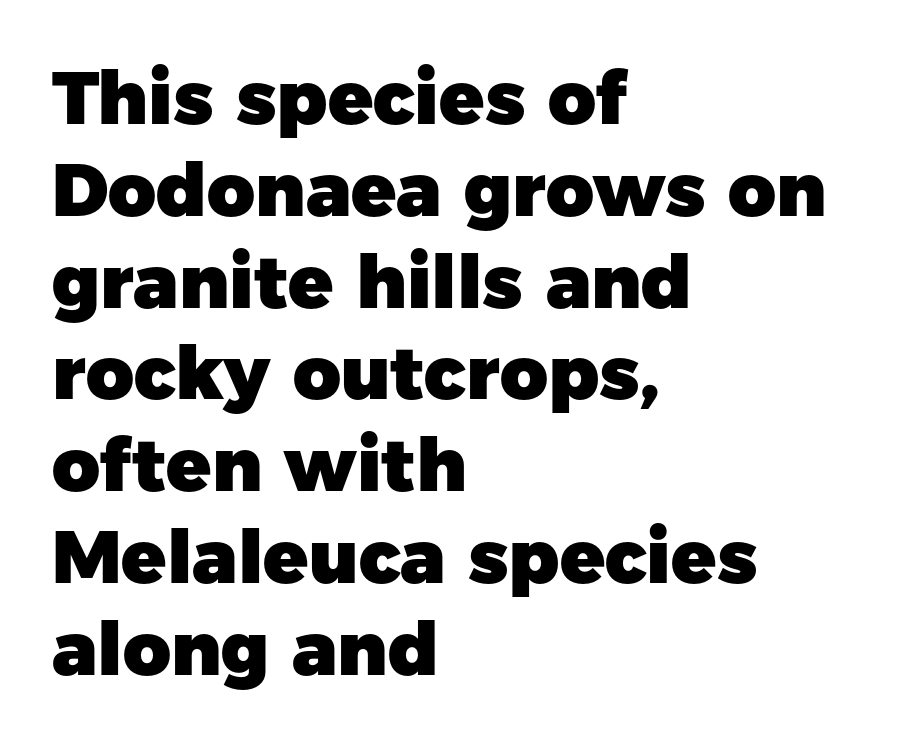
Decoration check: the copy has no underline. Regarding serifs, this sample does without them. The face used here is proportionally spaced, like ordinary book or web type. Between one letter and the next there's only the usual sliver of space.
